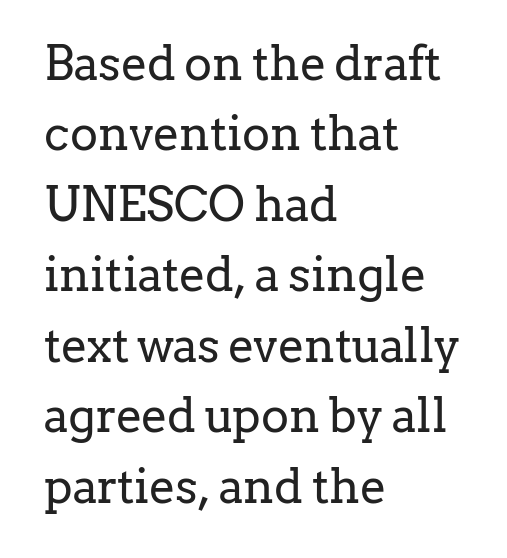
The image shows 47 px regular-weight serif type, upright; set left-aligned, normal line spacing (1.5x), normal letter spacing, not underlined; low stroke contrast and a medium x-height.
